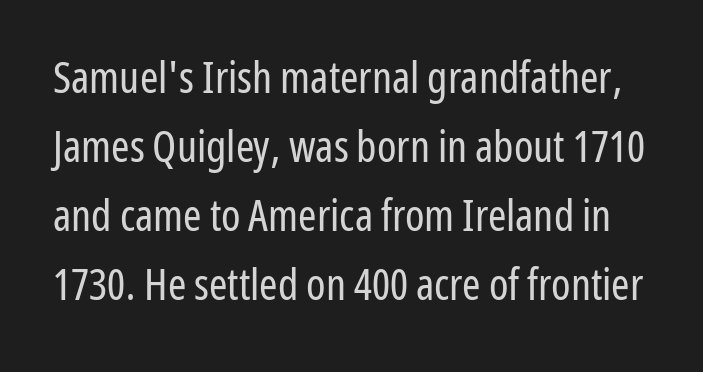
{"serif": "no", "italic": "no", "bold": "no", "weight": "regular", "width": "condensed", "stroke_contrast": "low", "x_height": "medium", "monospaced": "no", "underline": "no", "line_spacing": "normal", "line_spacing_ratio": 1.57, "letter_spacing": "normal", "letter_spacing_em": 0.0, "glyph_px": 44}
